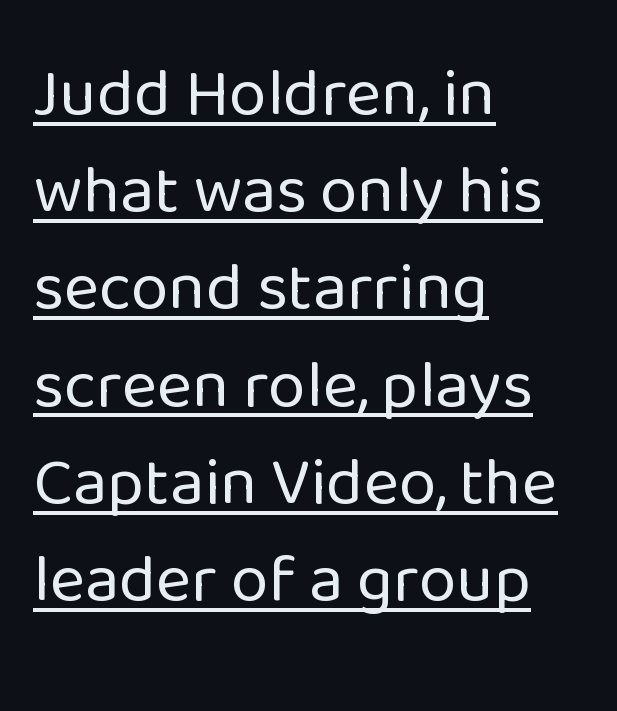
Nope, not italic — everything's standing straight. Heaviness? Minimal to ordinary, like unemphasized prose. Is there much room between lines? A standard amount, neither cramped nor airy. Check where the strokes stop: nothing finishes them off — pure sans. Reading down the block, your eye returns to a fixed left position each line. Glance below the letters and you will spot a drawn line.
